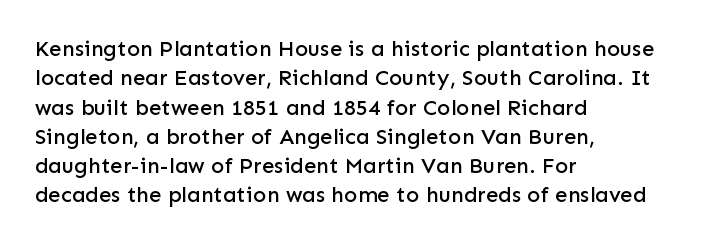
{"italic": "no", "underline": "no", "align": "left", "line_spacing": "normal", "line_spacing_ratio": 1.33, "letter_spacing": "normal", "letter_spacing_em": 0.0, "glyph_px": 22}
